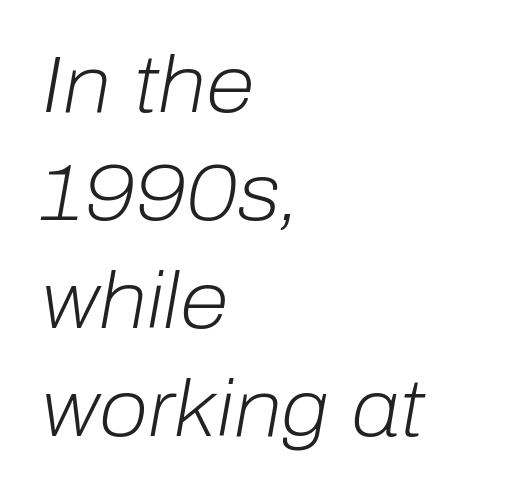
{"italic": "yes", "lean": "right", "slant_degrees": 10, "bold": "no", "weight": "light", "width": "normal", "stroke_contrast": "low", "x_height": "medium", "monospaced": "no", "underline": "no", "align": "left", "line_spacing": "normal", "line_spacing_ratio": 1.35, "letter_spacing": "normal", "letter_spacing_em": 0.0, "glyph_px": 80}
